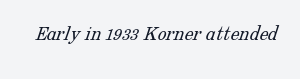
Students, note that the glyphs here touch the page at normal intervals. Any mark beneath the type? The region is blank. Is this a heavy cut? Hardly; it is regular or lighter.
